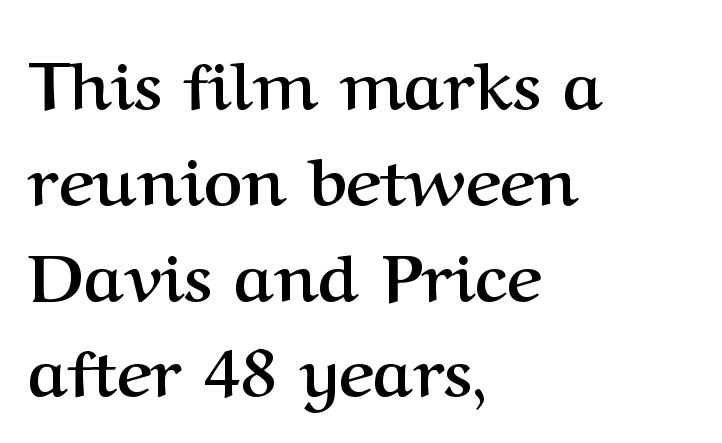
The string is rendered with underlining switched off. Short note: letters normally spaced. This is serif lettering, the kind often seen in printed books. The rendering uses a bold face; every stroke is thick and dark.
